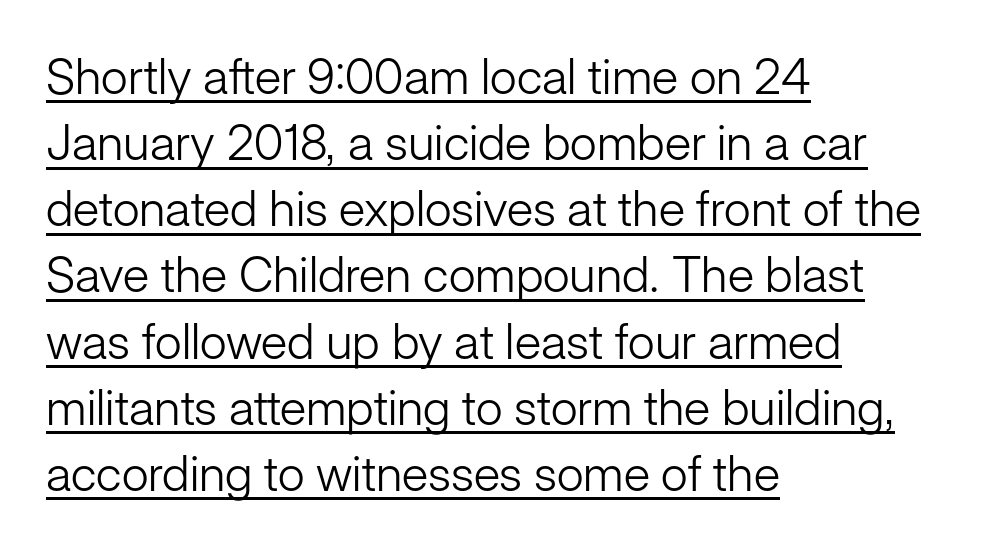
{"serif": "no", "italic": "no", "bold": "no", "weight": "light", "width": "normal", "stroke_contrast": "low", "x_height": "medium", "monospaced": "no", "underline": "yes", "align": "left", "line_spacing": "normal", "line_spacing_ratio": 1.35, "letter_spacing": "normal", "letter_spacing_em": 0.0, "glyph_px": 49}
